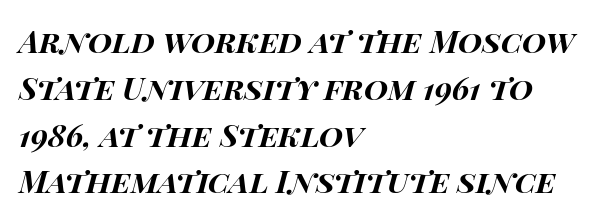
The image shows 31 px bold, wide type, italic (leaning right); set left-aligned, normal line spacing (1.51x), normal letter spacing, not underlined; high stroke contrast and a large x-height.
